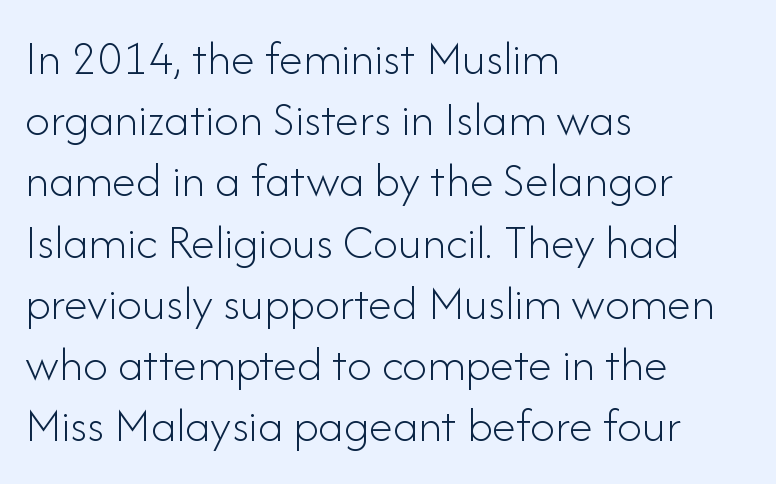
Looks like regular typesetting: each glyph gets only the width it needs. The face used here is a sans, in the tradition of grotesques and geometrics. A roman cut, with each character standing at attention. Does extra space separate the letters? No, they use regular spacing.
